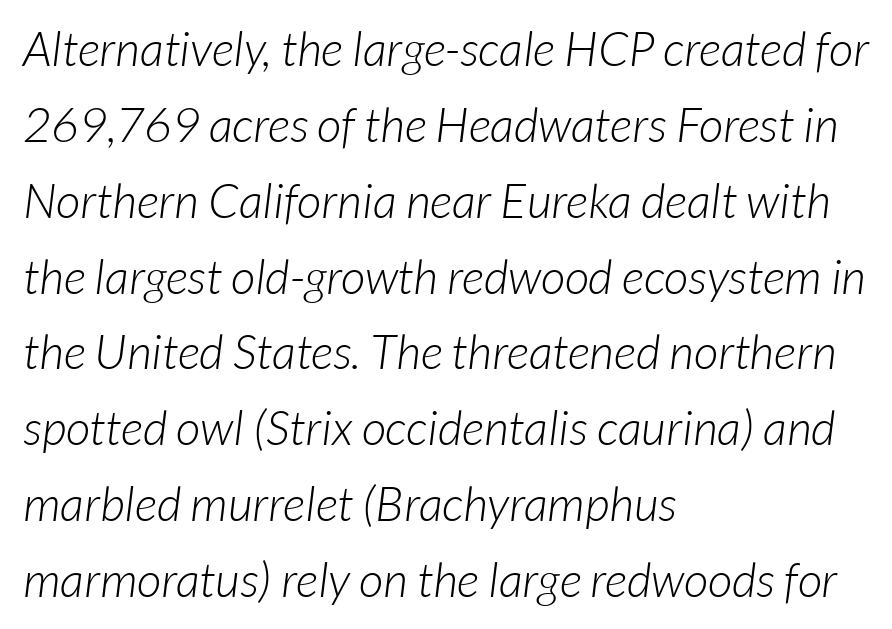
The passage shown has conventional tracking throughout. The cut favours lightness, reaching ordinary text weight at its darkest. Caption: multi-line text, flush left, ragged right. Character widths vary here, with narrow letters taking less room than wide ones. Note: no serifs on the glyphs. The leading is moderate, giving the passage an even texture.
